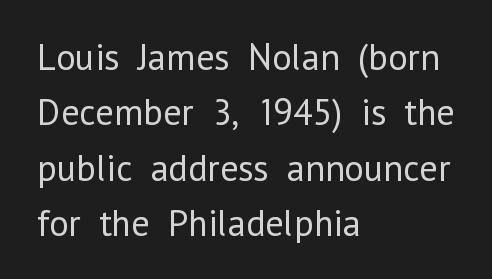
The image shows 37 px regular-weight sans-serif type, upright; set left-aligned, normal line spacing (1.5x), normal letter spacing, not underlined; low stroke contrast and a medium x-height.
